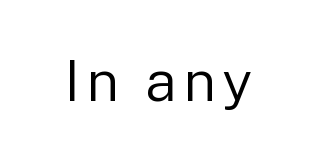
Looks like regular typesetting: each glyph gets only the width it needs. Is the type heavy? It reads as light-to-regular instead. To sum up the face: it is a sans, with no serifs. Tall strokes in this sample are plumb rather than angled. The gap between lines stays unmarked.
